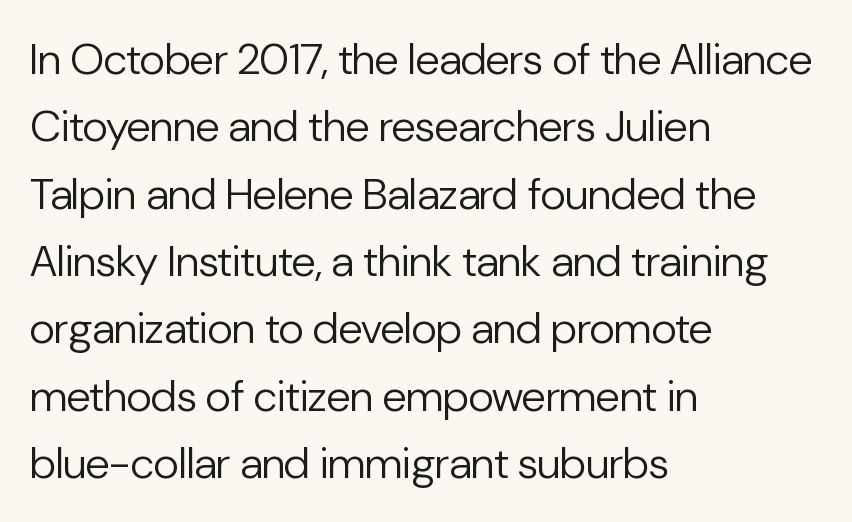
Q: Is the text bold? A: No.
Q: Is the text italic (slanted)? A: No, it is upright.
Q: Is the typeface a serif or a sans-serif typeface? A: Sans-serif.
Q: Is the text underlined? A: No.
Q: How is the paragraph aligned? A: Left-aligned.
Q: Is the spacing between letters normal or unusually wide? A: Normal.
Q: Is the spacing between lines tight, normal or loose? A: Normal.
Q: Width (condensed, normal, or wide)? A: Normal.
Q: Stroke contrast? A: Low.
Q: x-height? A: Medium.
Q: Monospaced? A: No.
